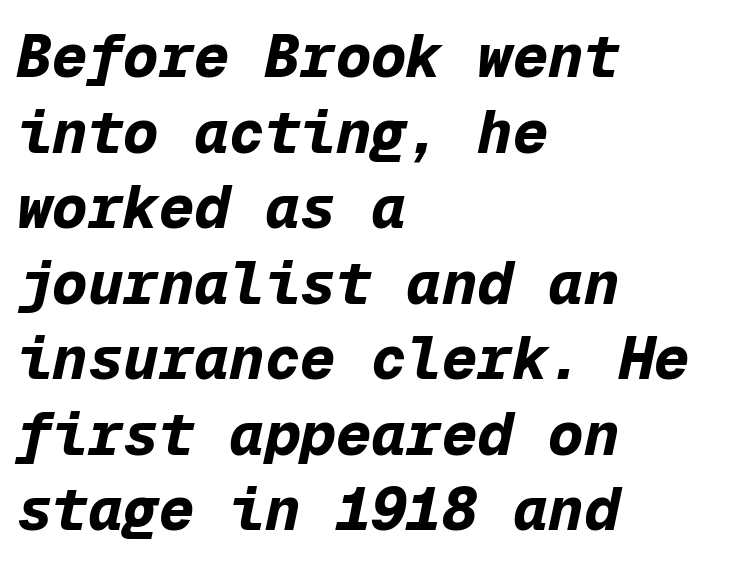
The image shows 59 px bold type, italic (leaning right), monospaced; set left-aligned, normal line spacing (1.28x), normal letter spacing, not underlined; low stroke contrast and a medium x-height.
